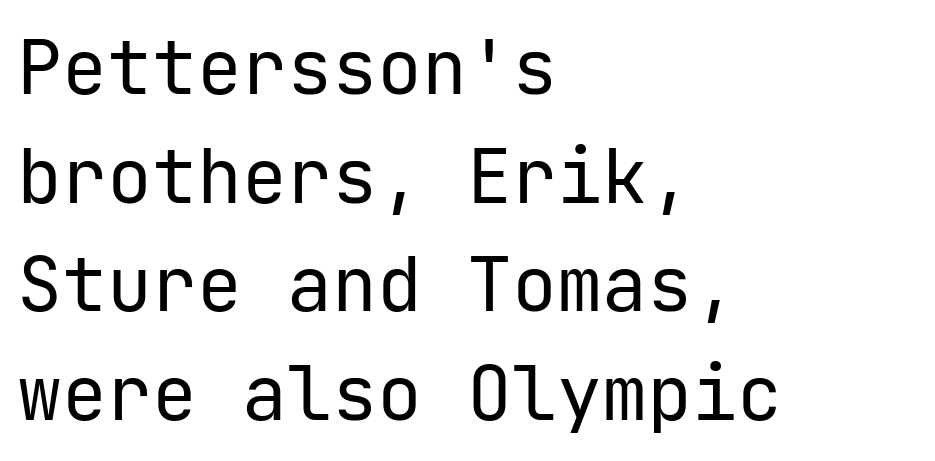
{"serif": "no", "italic": "no", "bold": "no", "weight": "regular", "width": "normal", "stroke_contrast": "low", "x_height": "medium", "underline": "no", "align": "left", "line_spacing": "normal", "line_spacing_ratio": 1.45, "letter_spacing": "normal", "letter_spacing_em": 0.0, "glyph_px": 75}
